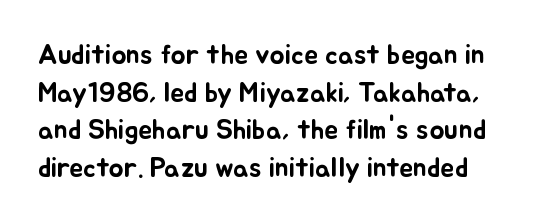
Q: Is the text italic (slanted)? A: No, it is upright.
Q: Is the text underlined? A: No.
Q: Is the spacing between letters normal or unusually wide? A: Normal.
Q: Is the spacing between lines tight, normal or loose? A: Normal.
Q: Width (condensed, normal, or wide)? A: Normal.
Q: Stroke contrast? A: Low.
Q: x-height? A: Small.
Q: Monospaced? A: No.
